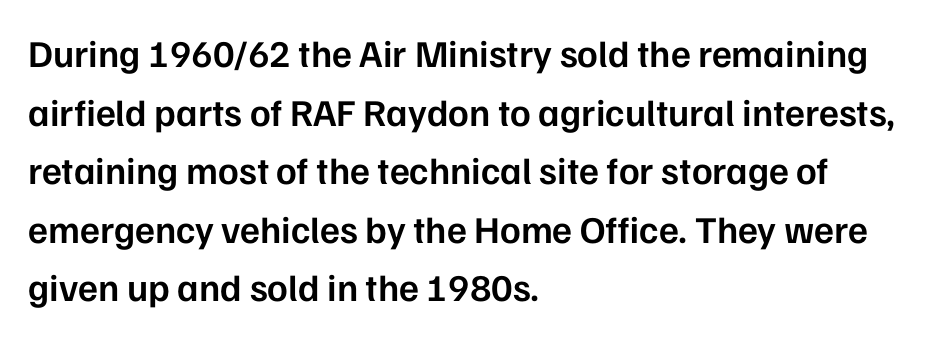
The image shows 38 px semibold sans-serif type, upright; set left-aligned, normal line spacing (1.54x), normal letter spacing, not underlined; low stroke contrast and a medium x-height.
